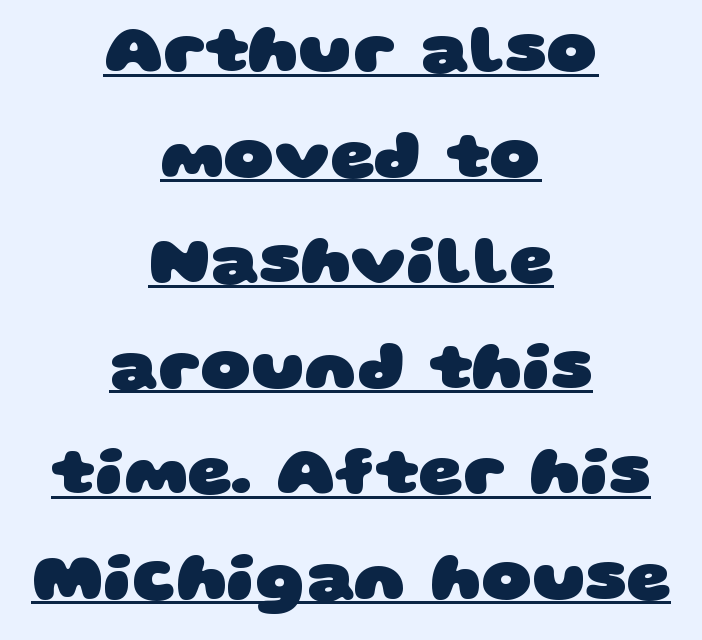
Glance below the letters and you will spot a drawn line. Here the glyphs are tracked normally, forming tight word shapes. Where is the straight margin? There isn't one; the lines are centered. Students, observe: this is what conventionally led text looks like.
